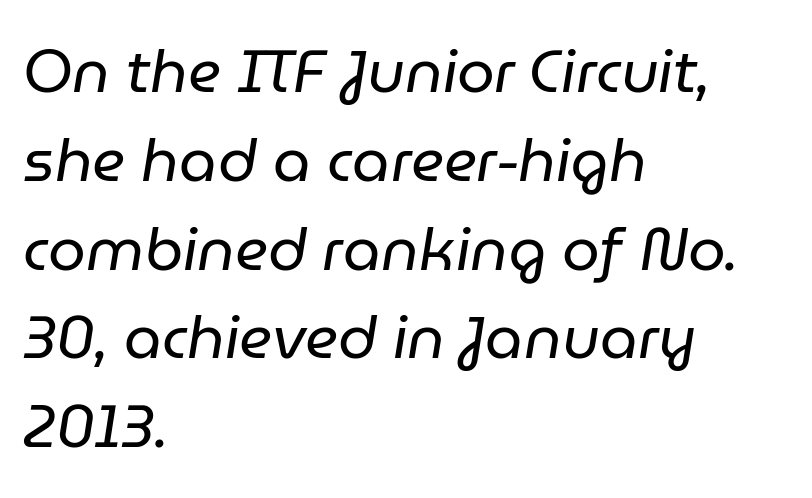
{"italic": "yes", "lean": "right", "slant_degrees": 9, "bold": "no", "weight": "regular", "width": "normal", "stroke_contrast": "low", "x_height": "medium", "monospaced": "no", "underline": "no", "align": "left", "line_spacing": "normal", "line_spacing_ratio": 1.48, "letter_spacing": "normal", "letter_spacing_em": 0.0, "glyph_px": 60}
